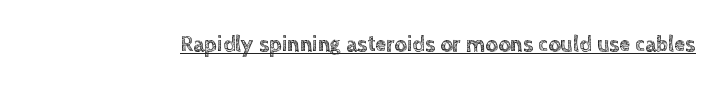
Compared with typical body copy, the letter spacing here is the same. Honestly, the underline is the first thing you notice here. No italicization has been applied; the sample stays upright.
